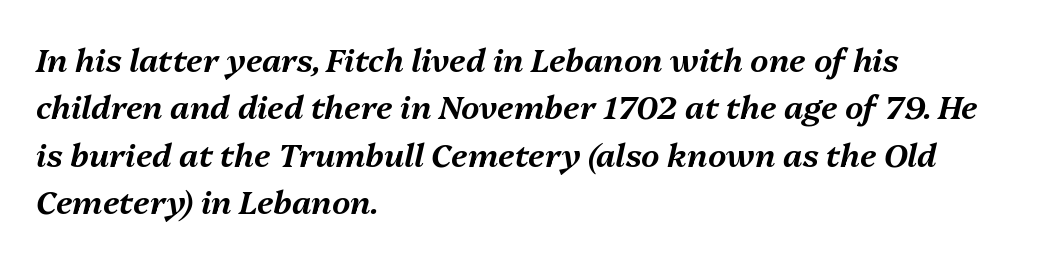
{"italic": "yes", "lean": "right", "slant_degrees": 13, "width": "normal", "stroke_contrast": "medium", "x_height": "medium", "monospaced": "no", "underline": "no", "align": "left", "line_spacing": "normal", "line_spacing_ratio": 1.48, "letter_spacing": "normal", "letter_spacing_em": 0.0, "glyph_px": 32}
